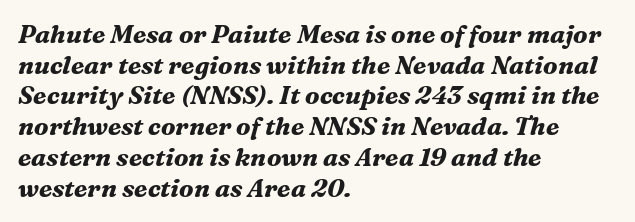
Q: Is the text bold? A: Yes.
Q: Is the text italic (slanted)? A: Yes, it leans right by about 16 degrees.
Q: Is the text underlined? A: No.
Q: How is the paragraph aligned? A: Left-aligned.
Q: Is the spacing between letters normal or unusually wide? A: Normal.
